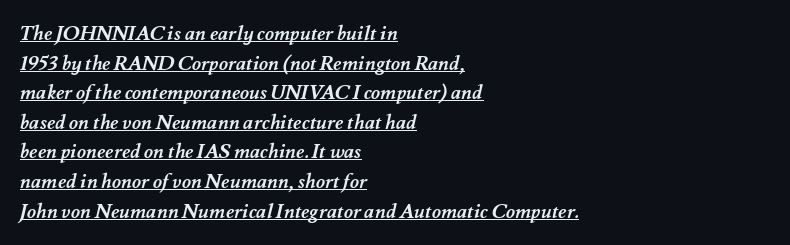
The image shows 20 px bold type; set left-aligned, normal line spacing (1.48x), normal letter spacing, underlined.
